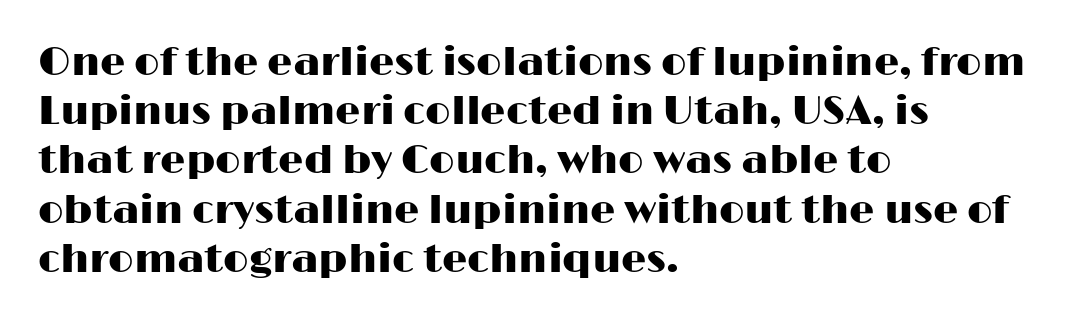
Q: Is the text italic (slanted)? A: No, it is upright.
Q: Is the typeface a serif or a sans-serif typeface? A: Sans-serif.
Q: Is the text underlined? A: No.
Q: How is the paragraph aligned? A: Left-aligned.
Q: Is the spacing between letters normal or unusually wide? A: Normal.
Q: Width (condensed, normal, or wide)? A: Wide.
Q: Stroke contrast? A: High.
Q: x-height? A: Medium.
Q: Monospaced? A: No.
